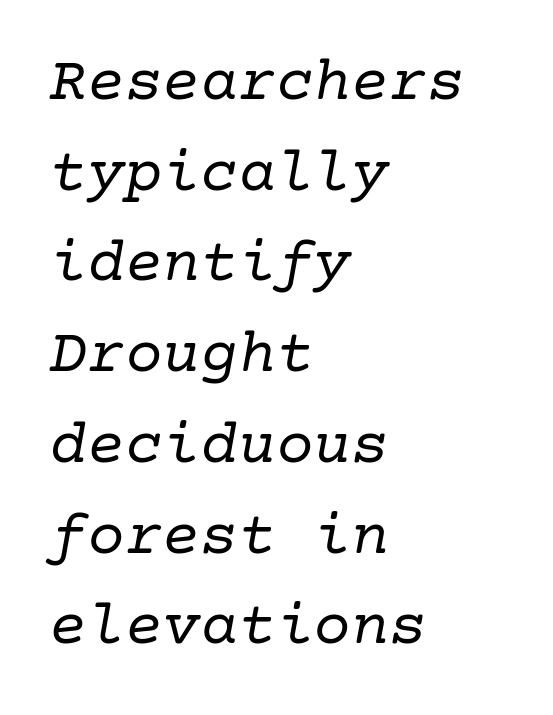
The image shows 63 px regular-weight serif type, italic (leaning right); set left-aligned, normal line spacing (1.44x), normal letter spacing, not underlined; low stroke contrast and a medium x-height.
